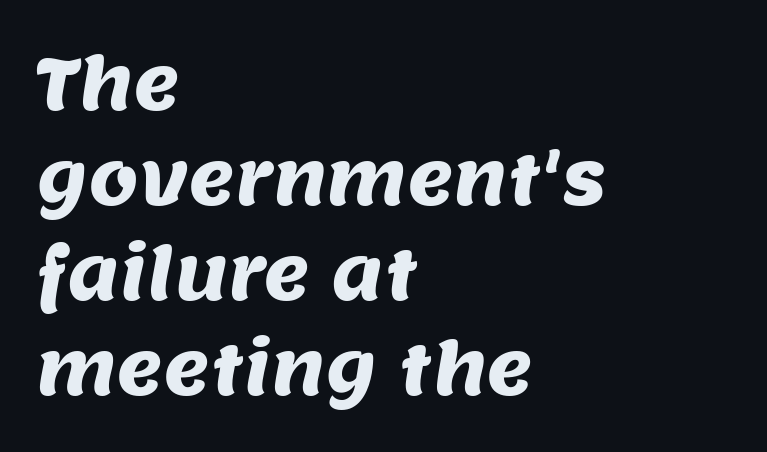
{"serif": "no", "width": "normal", "stroke_contrast": "medium", "x_height": "large", "monospaced": "no", "underline": "no", "align": "left", "line_spacing": "normal", "line_spacing_ratio": 1.34, "letter_spacing": "normal", "letter_spacing_em": 0.0, "glyph_px": 71}
